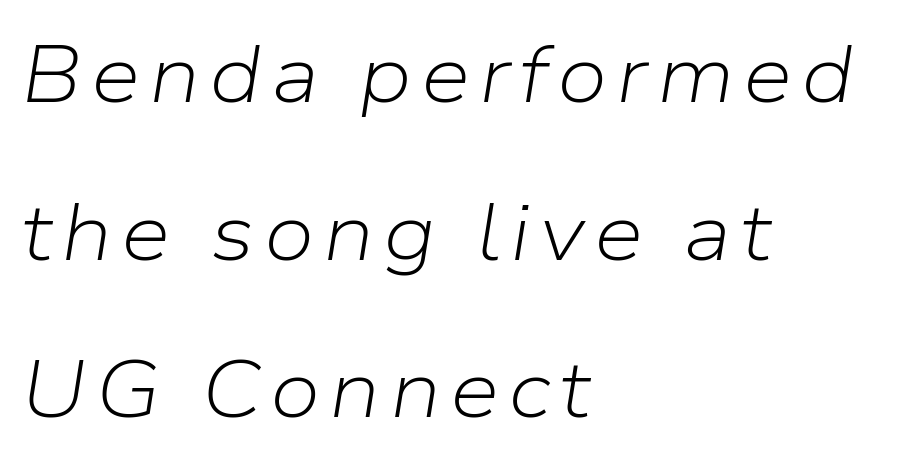
{"italic": "yes", "lean": "right", "slant_degrees": 9, "bold": "no", "weight": "light", "width": "normal", "stroke_contrast": "low", "x_height": "medium", "monospaced": "no", "underline": "no", "align": "left", "line_spacing": "loose", "line_spacing_ratio": 1.97, "glyph_px": 80}
